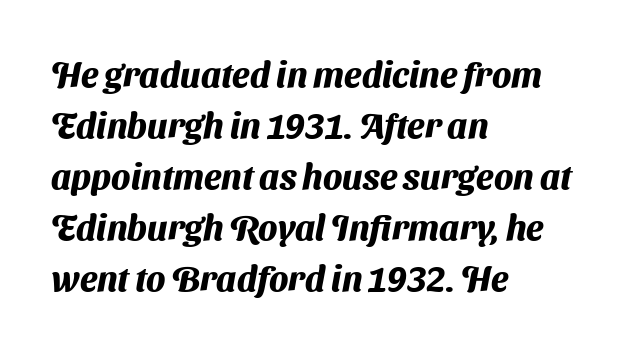
Q: Is the text bold? A: Yes.
Q: Is the typeface a serif or a sans-serif typeface? A: Sans-serif.
Q: Is the text underlined? A: No.
Q: How is the paragraph aligned? A: Left-aligned.
Q: Is the spacing between letters normal or unusually wide? A: Normal.
Q: Is the spacing between lines tight, normal or loose? A: Normal.
Q: Width (condensed, normal, or wide)? A: Normal.
Q: Stroke contrast? A: Medium.
Q: x-height? A: Medium.
Q: Monospaced? A: No.
